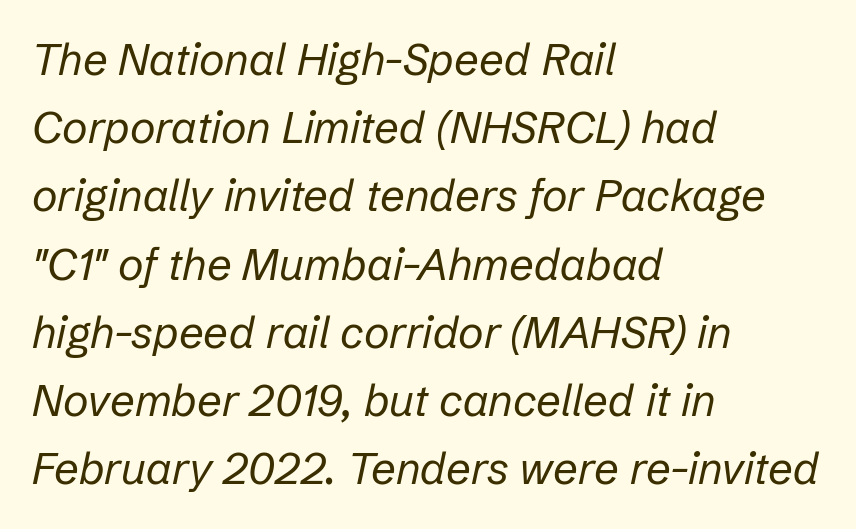
Q: Is the text bold? A: No.
Q: Is the text italic (slanted)? A: Yes, it leans right by about 12 degrees.
Q: Is the text underlined? A: No.
Q: How is the paragraph aligned? A: Left-aligned.
Q: Is the spacing between letters normal or unusually wide? A: Normal.
Q: Is the spacing between lines tight, normal or loose? A: Normal.
Q: Width (condensed, normal, or wide)? A: Normal.
Q: Stroke contrast? A: Low.
Q: x-height? A: Medium.
Q: Monospaced? A: No.
